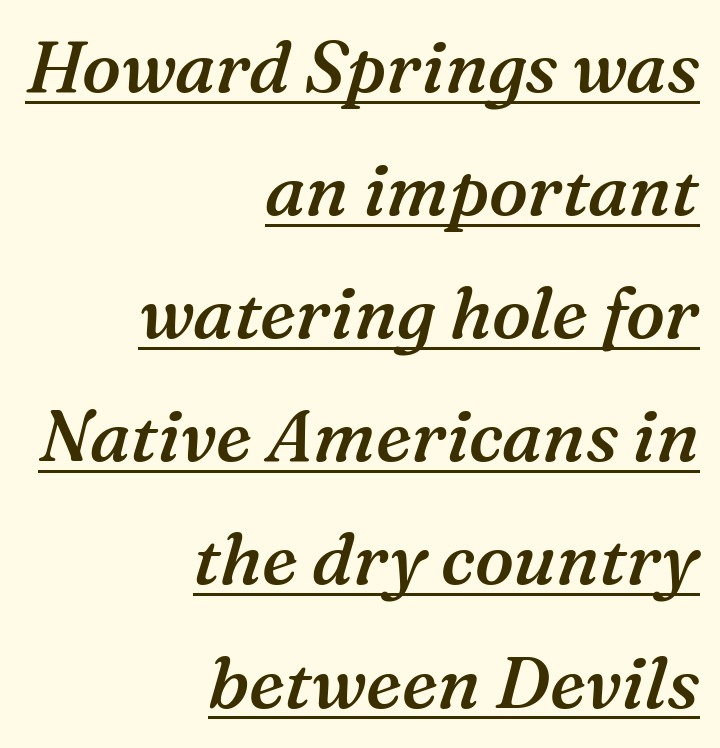
{"serif": "yes", "italic": "yes", "lean": "right", "slant_degrees": 16, "bold": "semi", "weight": "semibold", "width": "normal", "stroke_contrast": "medium", "x_height": "medium", "monospaced": "no", "underline": "yes", "align": "right", "line_spacing_ratio": 1.71, "letter_spacing": "normal", "letter_spacing_em": 0.0, "glyph_px": 72}
